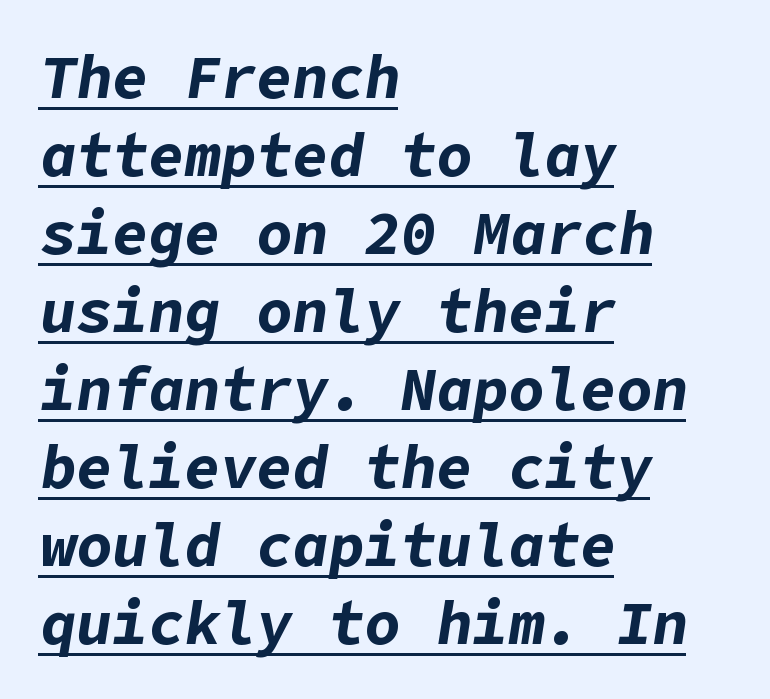
Q: Is the text bold? A: Yes.
Q: Is the text italic (slanted)? A: Yes, it leans right by about 9 degrees.
Q: Is the text underlined? A: Yes.
Q: How is the paragraph aligned? A: Left-aligned.
Q: Is the spacing between letters normal or unusually wide? A: Normal.
Q: Is the spacing between lines tight, normal or loose? A: Normal.
Q: Width (condensed, normal, or wide)? A: Normal.
Q: Stroke contrast? A: Low.
Q: x-height? A: Medium.
